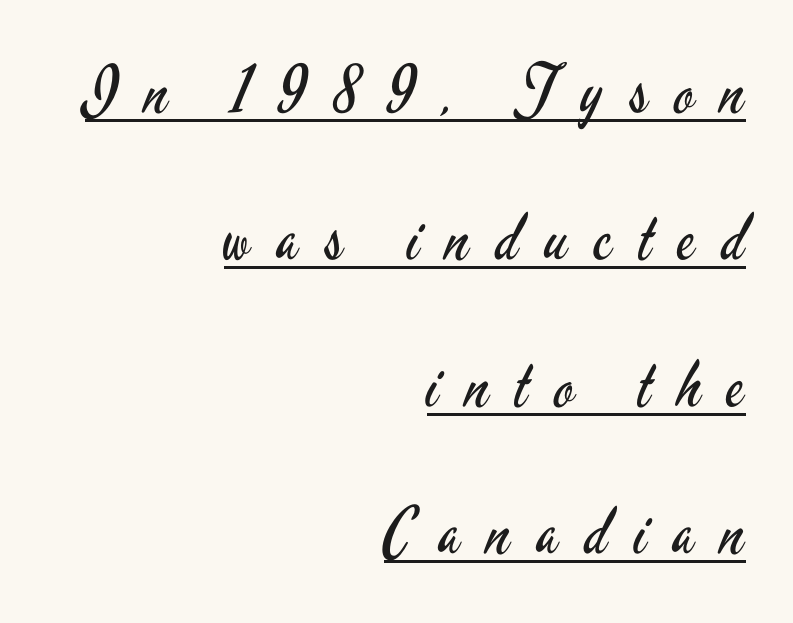
Q: Is the text bold? A: No.
Q: Is the text italic (slanted)? A: Yes.
Q: Is the typeface a serif or a sans-serif typeface? A: Sans-serif.
Q: Is the text underlined? A: Yes.
Q: How is the paragraph aligned? A: Right-aligned.
Q: Is the spacing between letters normal or unusually wide? A: Unusually wide.
Q: Is the spacing between lines tight, normal or loose? A: Loose.
Q: Width (condensed, normal, or wide)? A: Condensed.
Q: Stroke contrast? A: Low.
Q: x-height? A: Small.
Q: Monospaced? A: No.
